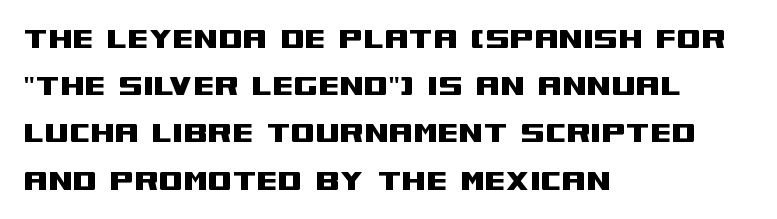
Q: Is the text italic (slanted)? A: No, it is upright.
Q: Is the typeface a serif or a sans-serif typeface? A: Sans-serif.
Q: Is the text underlined? A: No.
Q: How is the paragraph aligned? A: Left-aligned.
Q: Is the spacing between letters normal or unusually wide? A: Normal.
Q: Is the spacing between lines tight, normal or loose? A: Normal.
Q: Width (condensed, normal, or wide)? A: Wide.
Q: Stroke contrast? A: Medium.
Q: x-height? A: Large.
Q: Monospaced? A: No.
